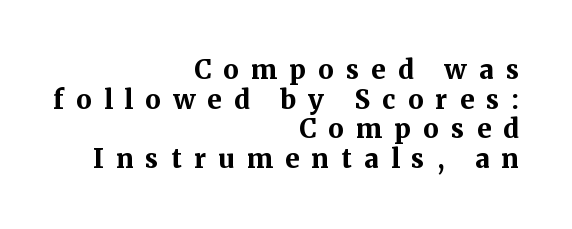
{"italic": "no", "bold": "yes", "underline": "no", "align": "right", "line_spacing": "tight", "line_spacing_ratio": 1.14, "letter_spacing": "wide", "letter_spacing_em": 0.47, "glyph_px": 26}
